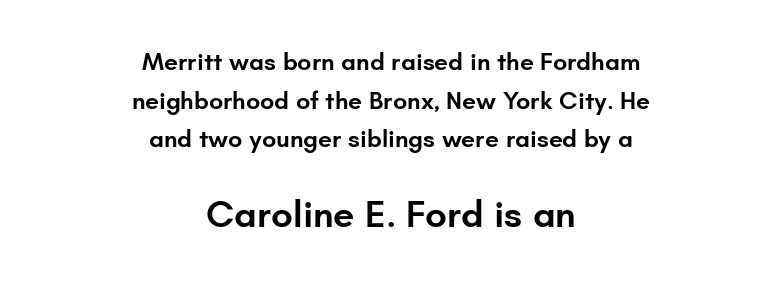
The image shows 38 px semibold sans-serif type, upright; set centered, normal line spacing (1.55x), normal letter spacing, not underlined; the second (bottom) block is 1.52x larger; low stroke contrast and a small x-height.
